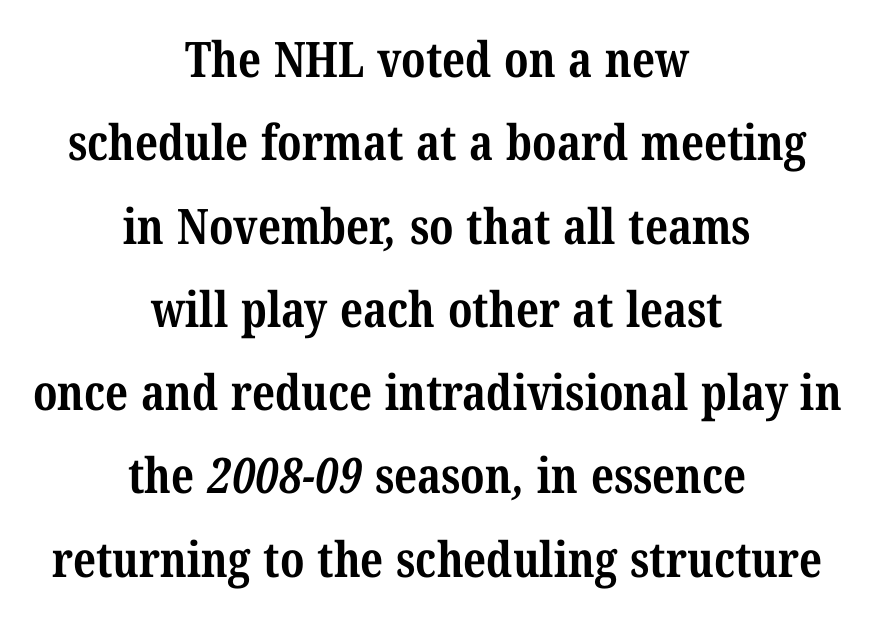
Weight: bold. The rendering uses natural spacing where letterforms have individual widths. The block of text has a typical density, with ordinary space between rows. Clear beneath every line of the passage. Observe the ordinary spacing: letters are neighbours, not strangers. You can tell from the footed stems that serif type was used.
